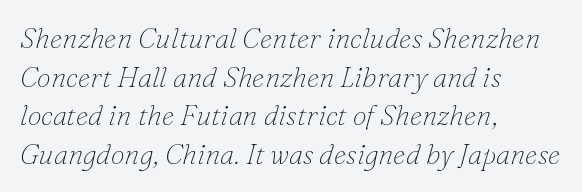
Bare-footed words on every line. Think of a printed novel: that variable character pitch is what you see here. The rendering anchors every line to the left-hand side. The weight tops out at a normal text grade. This sample uses a serif face. An italicized treatment has been applied to the whole sample.
